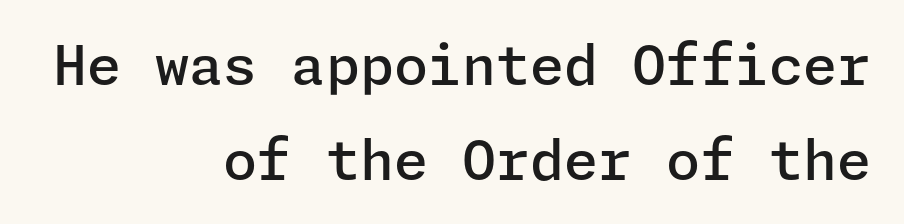
Quick note: underline off. Every letter is mildly thick-stroked: semibold rather than bold. The passage is arranged like a letterhead date or caption credit — flush right. This is roman type, the default non-slanted kind. Unlike a traditional serif, this face leaves its strokes unadorned.
